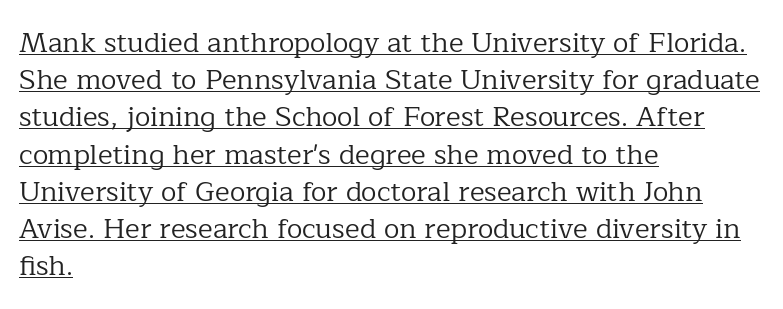
{"serif": "yes", "italic": "no", "bold": "no", "weight": "regular", "width": "normal", "stroke_contrast": "low", "x_height": "medium", "monospaced": "no", "underline": "yes", "align": "left", "line_spacing": "normal", "line_spacing_ratio": 1.33, "letter_spacing": "normal", "letter_spacing_em": 0.0, "glyph_px": 28}
